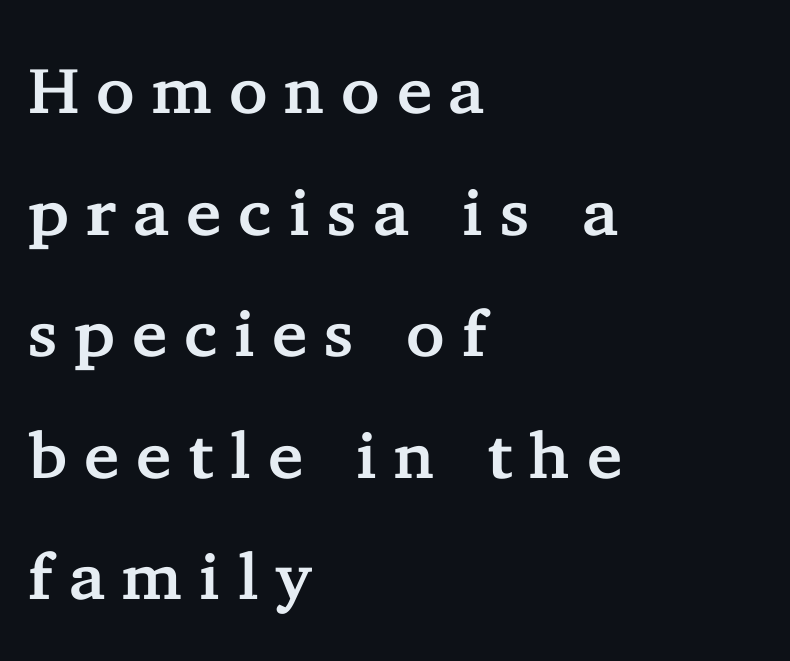
Q: Is the text italic (slanted)? A: No, it is upright.
Q: Is the typeface a serif or a sans-serif typeface? A: Serif.
Q: Is the text underlined? A: No.
Q: How is the paragraph aligned? A: Left-aligned.
Q: Is the spacing between letters normal or unusually wide? A: Unusually wide.
Q: Width (condensed, normal, or wide)? A: Normal.
Q: Stroke contrast? A: Low.
Q: x-height? A: Medium.
Q: Monospaced? A: No.
